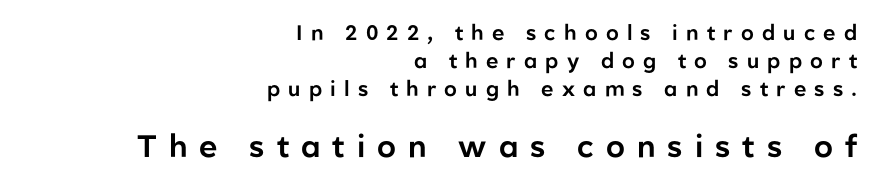
The image shows 31 px sans-serif type, upright; set right-aligned, normal line spacing (1.34x), unusually wide letter spacing (+0.39 em), not underlined; the second (bottom) block is 1.48x larger; low stroke contrast and a medium x-height.
